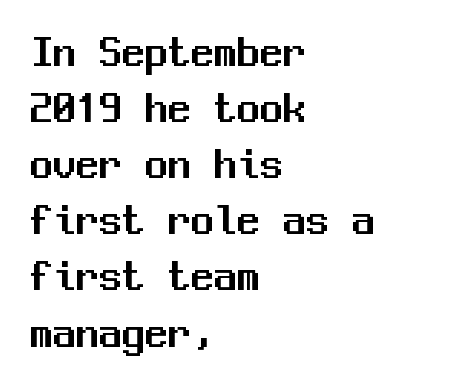
Note the uniform advance width — an 'i' takes as much space as an 'm'. Each letter's strokes conclude bluntly, with no projecting serifs. This rendering uses left alignment, leaving the right contour irregular. Unmarked baselines from the first word to the last.
